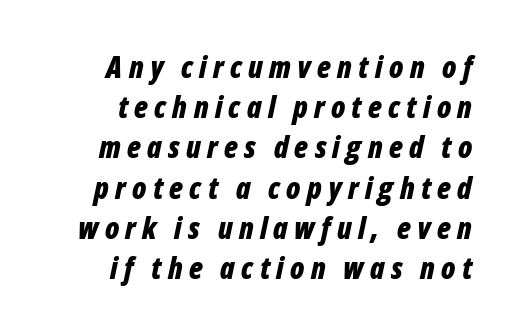
The image shows 30 px bold, condensed type, italic (leaning right); set right-aligned, normal line spacing (1.34x), unusually wide letter spacing (+0.21 em), not underlined; low stroke contrast and a medium x-height.
